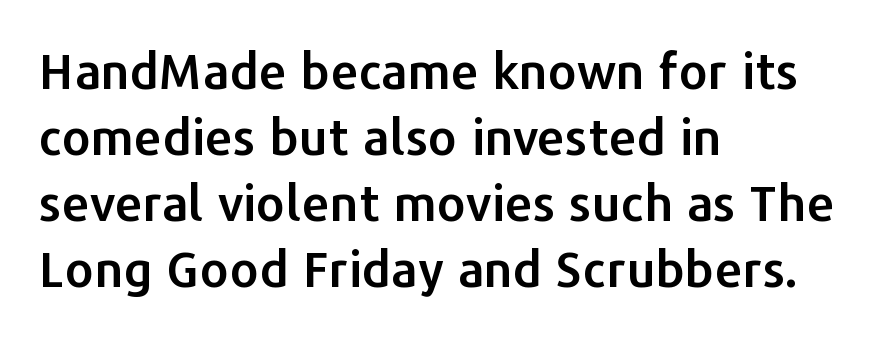
Glyph-to-glyph distance matches everyday printed text. The space beneath each line is pristine and unruled. Think of a printed novel: that variable character pitch is what you see here. The lines sit at an ordinary, default distance from one another.
